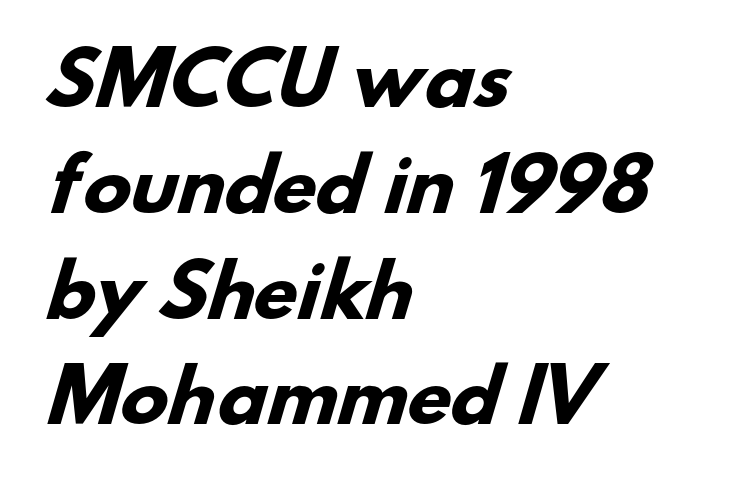
{"serif": "no", "bold": "yes", "weight": "heavy", "width": "normal", "stroke_contrast": "low", "x_height": "small", "monospaced": "no", "underline": "no", "align": "left", "line_spacing": "normal", "line_spacing_ratio": 1.49, "letter_spacing": "normal", "letter_spacing_em": 0.0, "glyph_px": 71}
